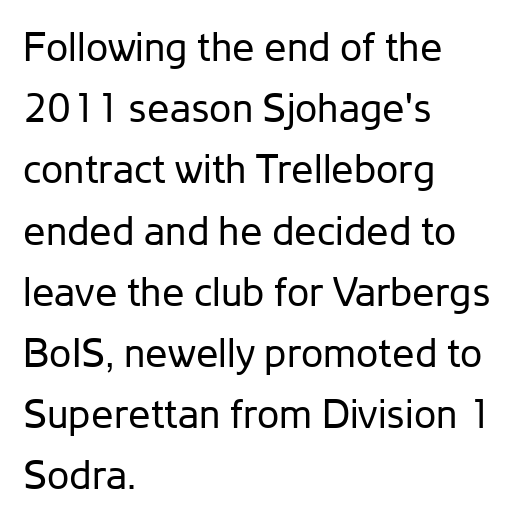
The image shows 40 px regular-weight sans-serif type, upright; set left-aligned, normal line spacing (1.53x), normal letter spacing, not underlined; low stroke contrast and a medium x-height.
